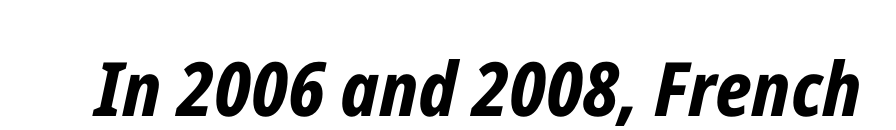
Q: Is the text bold? A: Yes.
Q: Is the text italic (slanted)? A: Yes, it leans right by about 12 degrees.
Q: Is the text underlined? A: No.
Q: Is the spacing between letters normal or unusually wide? A: Normal.
Q: Width (condensed, normal, or wide)? A: Condensed.
Q: Stroke contrast? A: Low.
Q: x-height? A: Medium.
Q: Monospaced? A: No.
